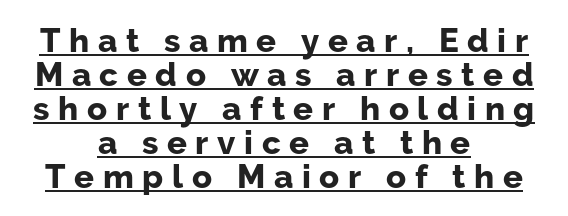
The image shows 33 px bold sans-serif type, upright; set centered, tight line spacing (1.03x), unusually wide letter spacing (+0.26 em), underlined; low stroke contrast and a medium x-height.
